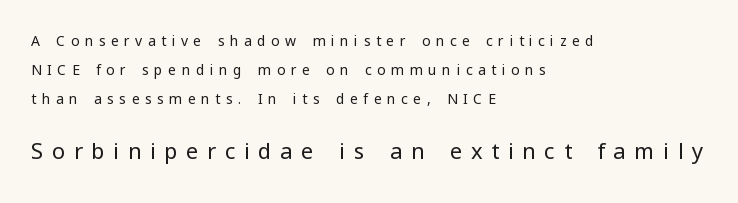
The image shows 22 px text type, upright; set left-aligned, loose line spacing (2.06x), unusually wide letter spacing (+0.39 em), not underlined; the second (bottom) block is 1.57x larger.
